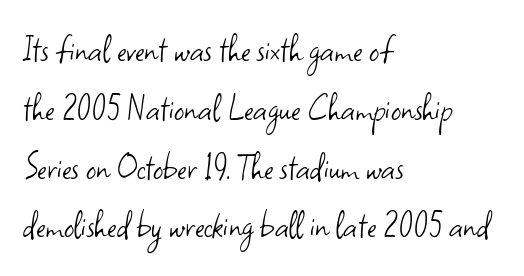
The image shows 40 px light sans-serif type; set left-aligned, normal line spacing (1.47x), normal letter spacing, not underlined; low stroke contrast and a small x-height.
